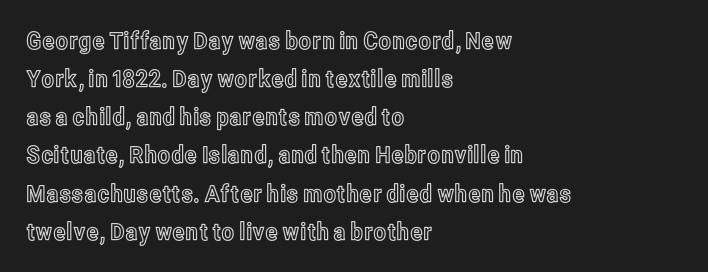
Q: Is the text italic (slanted)? A: No, it is upright.
Q: Is the text underlined? A: No.
Q: How is the paragraph aligned? A: Left-aligned.
Q: Is the spacing between letters normal or unusually wide? A: Normal.
Q: Is the spacing between lines tight, normal or loose? A: Normal.
